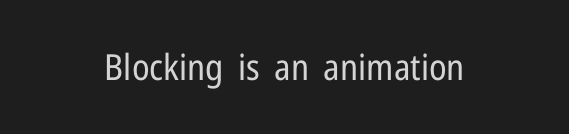
Q: Is the text bold? A: No.
Q: Is the text italic (slanted)? A: No, it is upright.
Q: Is the typeface a serif or a sans-serif typeface? A: Sans-serif.
Q: Is the text underlined? A: No.
Q: How is the paragraph aligned? A: Centered.
Q: Is the spacing between letters normal or unusually wide? A: Normal.
Q: Width (condensed, normal, or wide)? A: Condensed.
Q: Stroke contrast? A: Low.
Q: x-height? A: Medium.
Q: Monospaced? A: No.
